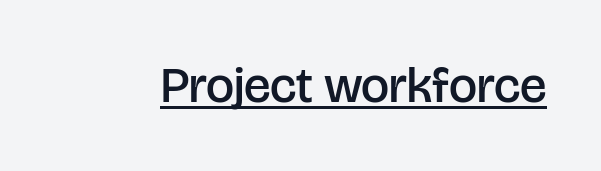
{"serif": "no", "italic": "no", "bold": "semi", "weight": "semibold", "width": "normal", "stroke_contrast": "low", "x_height": "large", "monospaced": "no", "underline": "yes", "letter_spacing": "normal", "letter_spacing_em": 0.0, "glyph_px": 50}
